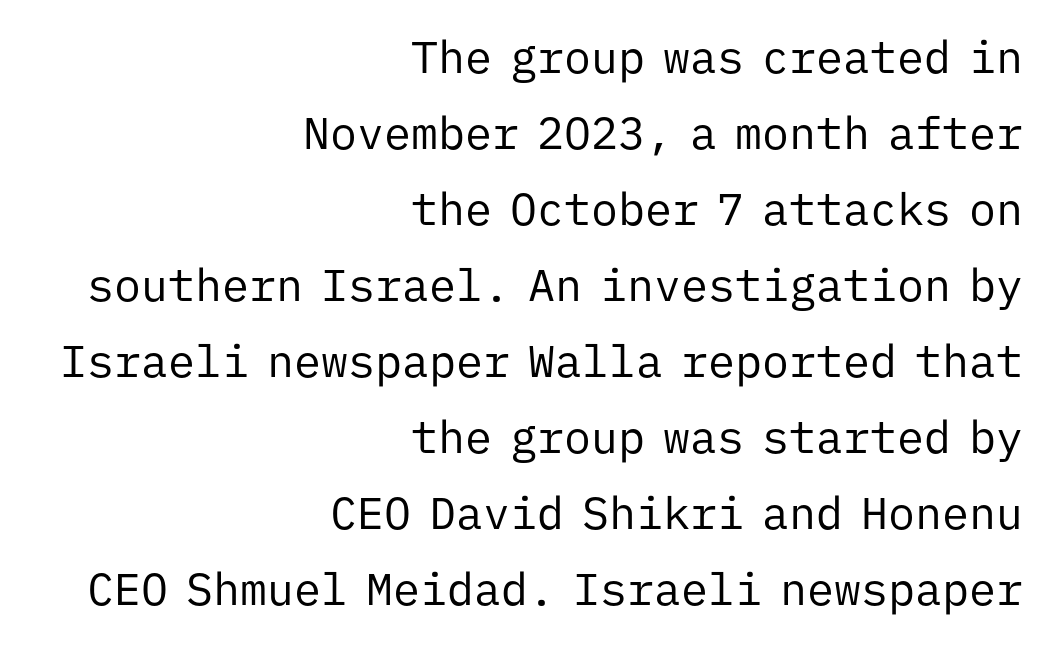
Every character here occupies the same horizontal width, giving the sample a typewriter-like rhythm. The face used here is a sans, in the tradition of grotesques and geometrics. Every stem runs plumb, perpendicular to the baseline. Regular leading.
